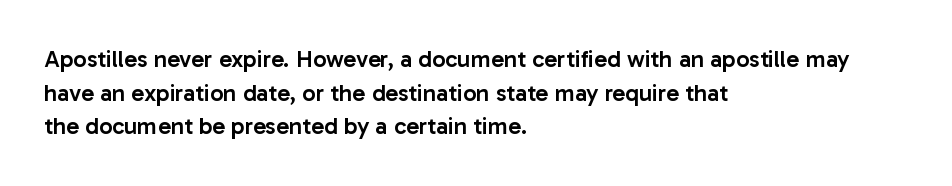
Tall strokes in this sample are plumb rather than angled. Honestly, the letter spacing is just normal — you wouldn't notice it. The foot of each line stays bare and open. The passage shown is semibold, sitting just below true bold. The space between consecutive lines is moderate.
